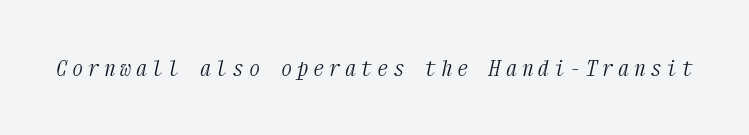
The image shows 22 px text type, italic (leaning right); set unusually wide letter spacing (+0.23 em), not underlined.
